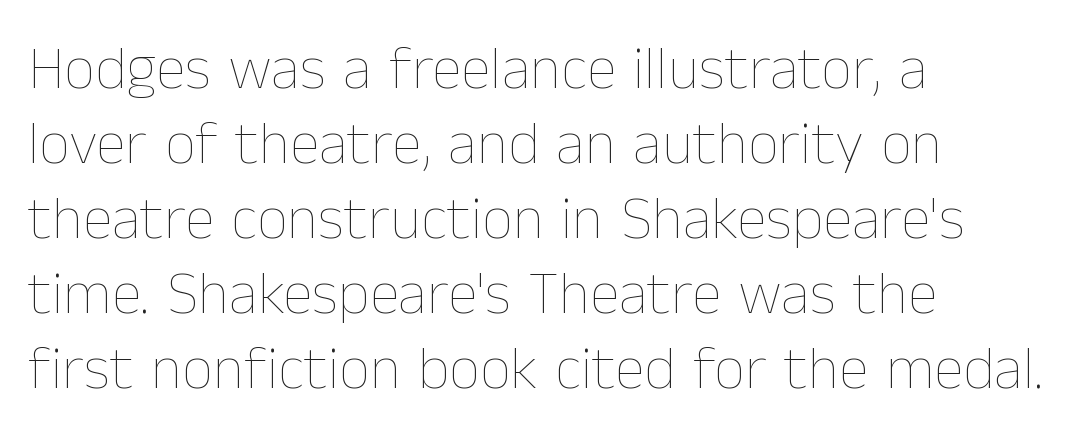
The weight would be labelled regular, book, light, or lighter still. If you drew a line through each stem, it would be perfectly vertical. Horizontal alignment here is leftward, the default for most running prose. Do the characters align in a grid? No, the font is proportional. Each row of text sits above clean, open space. Words appear dense and cohesive because spacing is normal.
